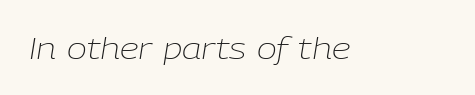
{"italic": "yes", "lean": "right", "slant_degrees": 9, "bold": "no", "weight": "light", "width": "normal", "stroke_contrast": "low", "x_height": "medium", "monospaced": "no", "underline": "no", "letter_spacing": "normal", "letter_spacing_em": 0.0, "glyph_px": 30}
